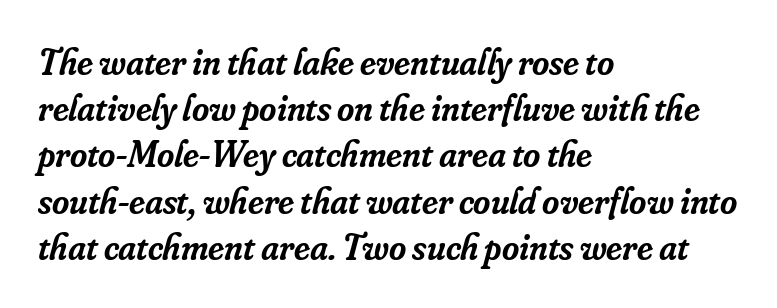
The image shows 37 px semibold serif type, italic (leaning right); set left-aligned, normal line spacing (1.25x), normal letter spacing, not underlined; low stroke contrast and a small x-height.
